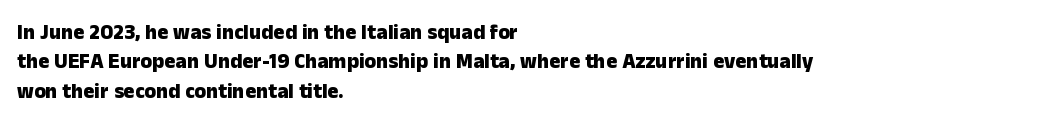
Posture: upright roman. Underlining? Definitely not there. Each line starts at the same left margin while the right side varies. Stroke thickness is high; the sample reads as a true bold. The block of text has a typical density, with ordinary space between rows.
